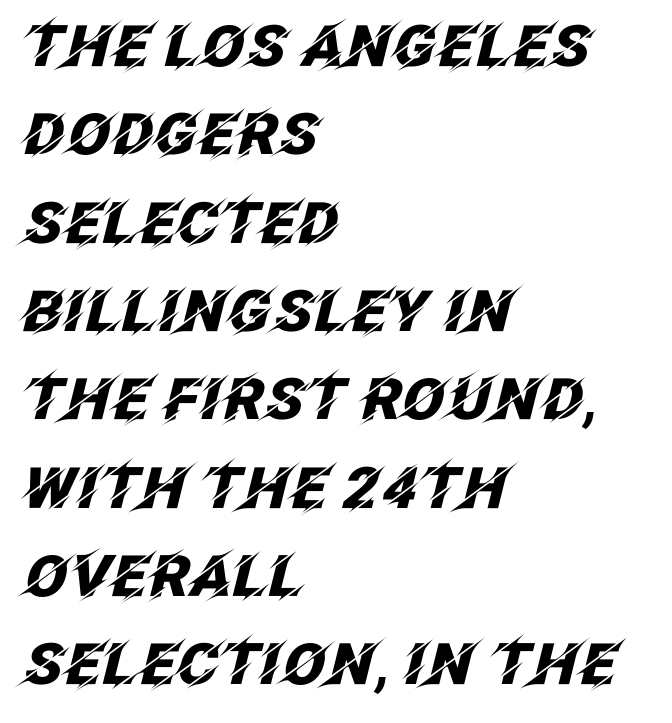
{"italic": "yes", "lean": "right", "slant_degrees": 12, "bold": "yes", "weight": "heavy", "width": "normal", "stroke_contrast": "low", "x_height": "large", "monospaced": "no", "underline": "no", "align": "left", "line_spacing": "normal", "line_spacing_ratio": 1.55, "letter_spacing": "normal", "letter_spacing_em": 0.0, "glyph_px": 57}
